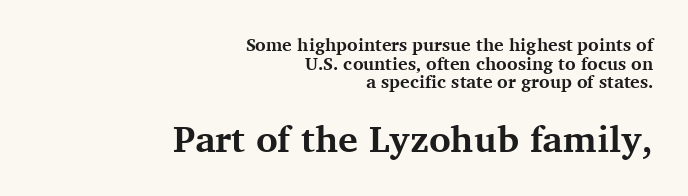
{"serif": "yes", "italic": "no", "bold": "yes", "weight": "bold", "width": "normal", "stroke_contrast": "medium", "x_height": "medium", "monospaced": "no", "underline": "no", "align": "right", "line_spacing": "tight", "line_spacing_ratio": 1.04, "letter_spacing": "normal", "letter_spacing_em": 0.0, "larger_block": "second", "size_ratio": 2.06, "glyph_px": 37}
